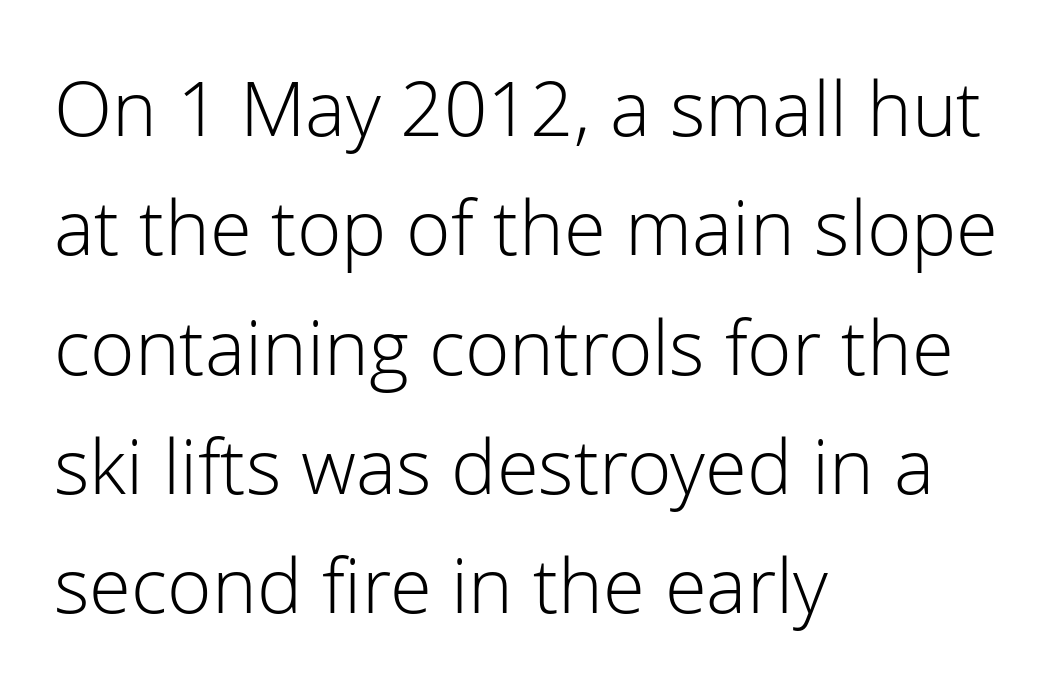
Compared with typical body copy, the letter spacing here is the same. This is sans-serif lettering, the kind often seen on screens and signage. Evenly set lines give the paragraph a standard silhouette. Weight: regular or lighter.
